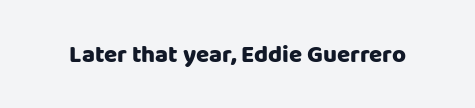
Q: Is the text bold? A: Yes.
Q: Is the text italic (slanted)? A: No, it is upright.
Q: Is the text underlined? A: No.
Q: Is the spacing between letters normal or unusually wide? A: Normal.
